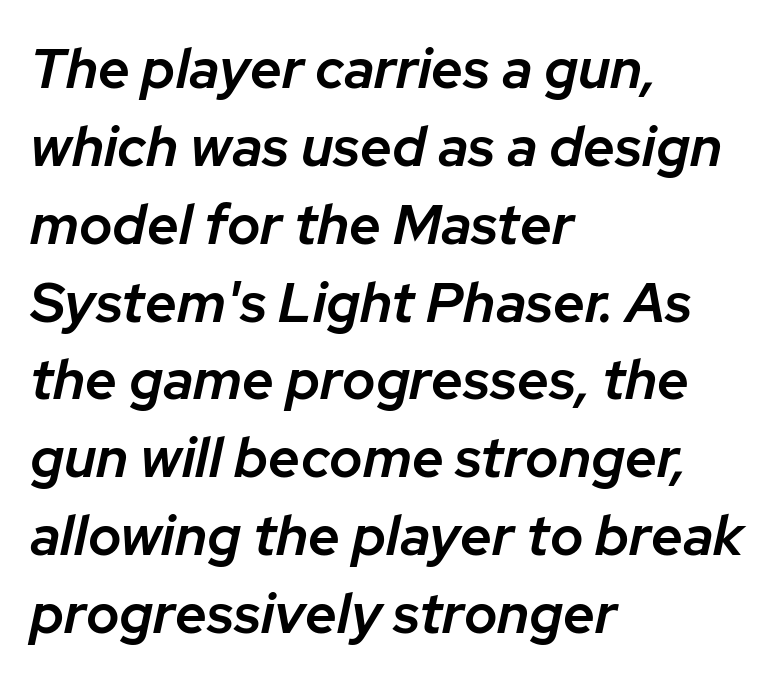
Caption: semibold face, moderately heavy strokes. Any mark beneath the type? The region is blank. Line spacing here is normal. The specimen reads as italic at a glance.
